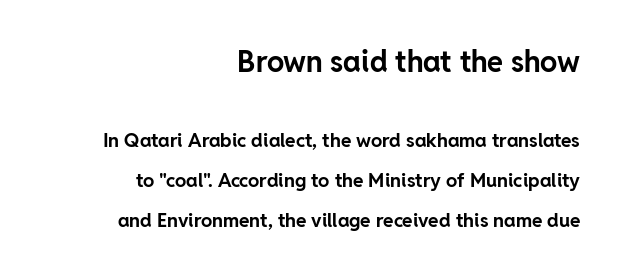
Spacing between characters is what you'd get straight out of the box. Regarding serifs, this sample does without them. Heavy-handed strokes throughout: this text is bold. The block of text is sparse from top to bottom, with ample space between rows. Underlining? Definitely not there.
